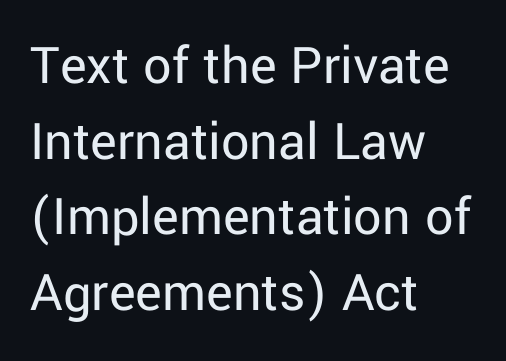
Q: Is the text bold? A: No.
Q: Is the text italic (slanted)? A: No, it is upright.
Q: Is the typeface a serif or a sans-serif typeface? A: Sans-serif.
Q: Is the text underlined? A: No.
Q: How is the paragraph aligned? A: Left-aligned.
Q: Is the spacing between letters normal or unusually wide? A: Normal.
Q: Is the spacing between lines tight, normal or loose? A: Normal.
Q: Width (condensed, normal, or wide)? A: Normal.
Q: Stroke contrast? A: Low.
Q: x-height? A: Medium.
Q: Monospaced? A: No.
